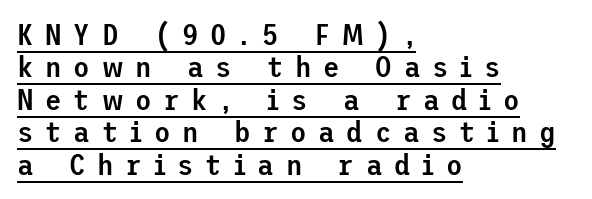
Q: Is the text bold? A: Semi-bold.
Q: Is the text italic (slanted)? A: No, it is upright.
Q: Is the typeface a serif or a sans-serif typeface? A: Sans-serif.
Q: Is the text underlined? A: Yes.
Q: How is the paragraph aligned? A: Left-aligned.
Q: Is the spacing between letters normal or unusually wide? A: Unusually wide.
Q: Is the spacing between lines tight, normal or loose? A: Tight.
Q: Width (condensed, normal, or wide)? A: Normal.
Q: Stroke contrast? A: Low.
Q: x-height? A: Medium.
